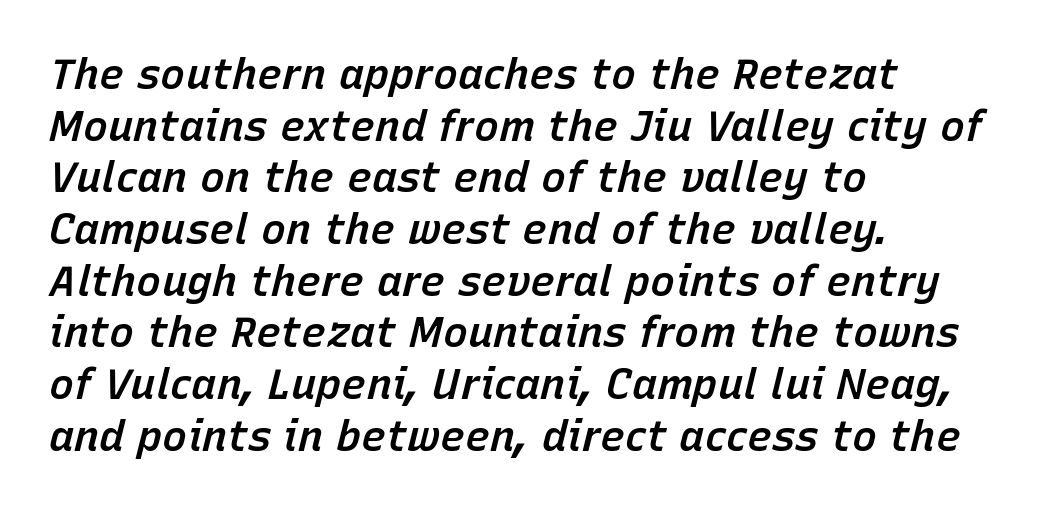
{"italic": "yes", "lean": "right", "slant_degrees": 15, "bold": "semi", "weight": "semibold", "width": "normal", "stroke_contrast": "low", "x_height": "medium", "monospaced": "no", "underline": "no", "align": "left", "line_spacing_ratio": 1.23, "letter_spacing": "normal", "letter_spacing_em": 0.0, "glyph_px": 42}
